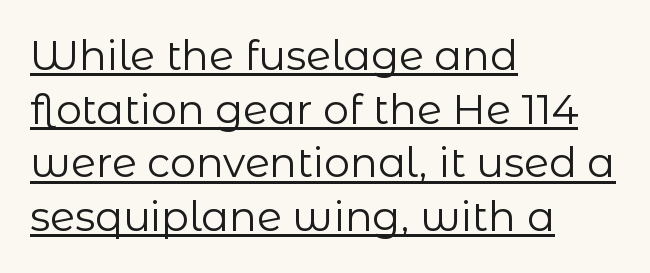
{"serif": "no", "italic": "no", "bold": "no", "weight": "regular", "width": "normal", "stroke_contrast": "low", "x_height": "medium", "monospaced": "no", "underline": "yes", "align": "left", "line_spacing": "normal", "line_spacing_ratio": 1.31, "letter_spacing": "normal", "letter_spacing_em": 0.0, "glyph_px": 41}
